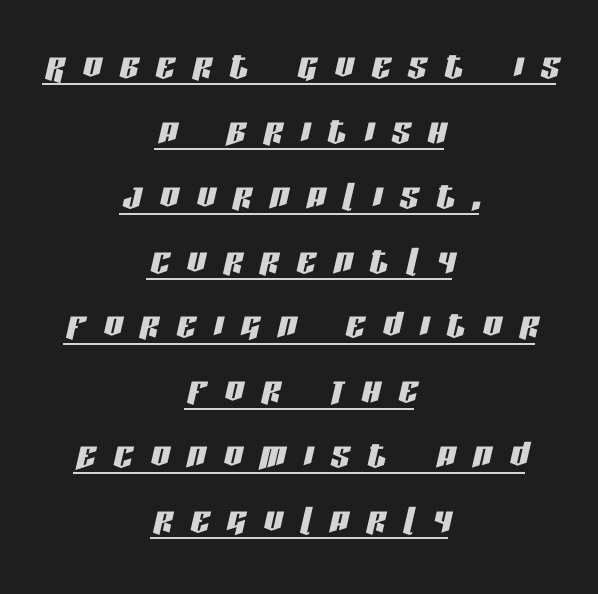
{"italic": "yes", "lean": "right", "slant_degrees": 13, "width": "condensed", "stroke_contrast": "low", "x_height": "large", "monospaced": "no", "underline": "yes", "align": "center", "line_spacing": "normal", "line_spacing_ratio": 1.38, "letter_spacing": "wide", "letter_spacing_em": 0.38, "glyph_px": 47}
